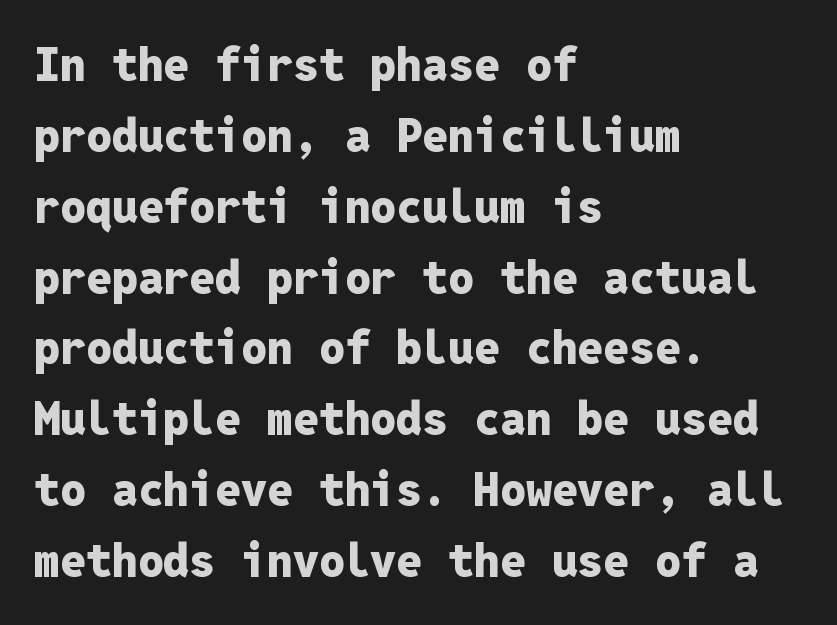
Here the designer chose a console-style face with uniform glyph widths. No word sits above an underline. Honestly, the letter spacing is just normal — you wouldn't notice it. Italic: no, the glyphs are upright roman.
